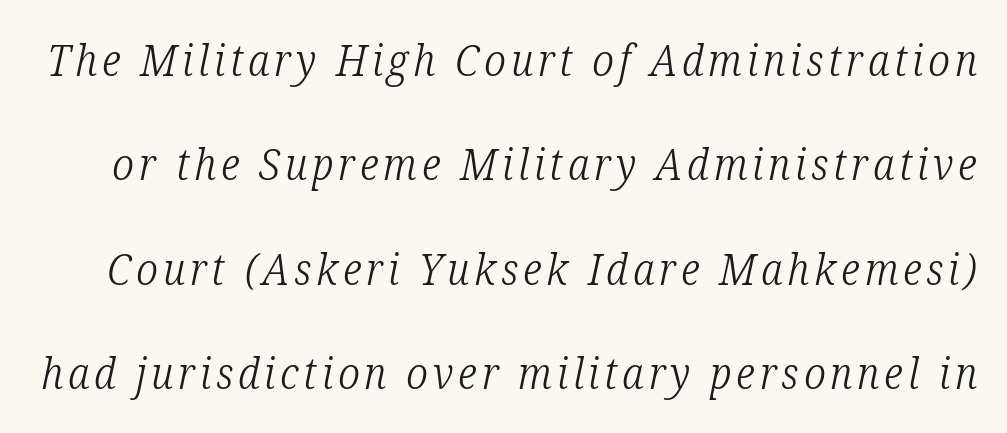
The face used here has a pronounced slope to its letters. What kind of face is this? One with serifs. The characters are drawn with everyday or finer stroke widths. Here the designer chose a conventional face with non-uniform glyph widths. The block of text is sparse from top to bottom, with ample space between rows. Check under the words: just untouched page.
